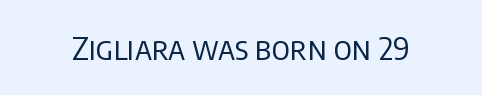
The image shows 31 px regular-weight sans-serif type, upright; set normal letter spacing, not underlined; low stroke contrast and a large x-height.
